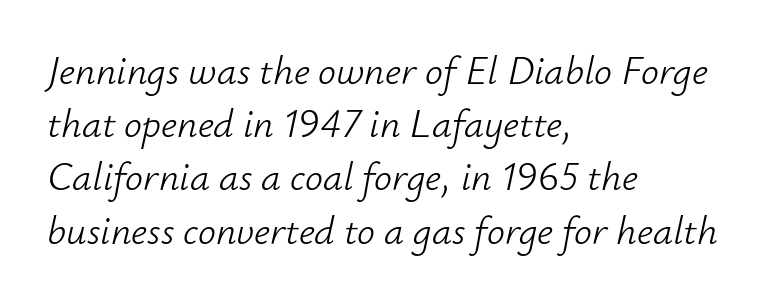
Q: Is the text bold? A: No.
Q: Is the text italic (slanted)? A: Yes, it leans right by about 12 degrees.
Q: Is the text underlined? A: No.
Q: How is the paragraph aligned? A: Left-aligned.
Q: Is the spacing between letters normal or unusually wide? A: Normal.
Q: Is the spacing between lines tight, normal or loose? A: Normal.
Q: Width (condensed, normal, or wide)? A: Normal.
Q: Stroke contrast? A: Low.
Q: x-height? A: Small.
Q: Monospaced? A: No.
